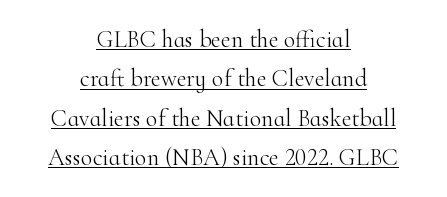
Q: Is the text bold? A: No.
Q: Is the text italic (slanted)? A: No, it is upright.
Q: Is the text underlined? A: Yes.
Q: How is the paragraph aligned? A: Centered.
Q: Is the spacing between letters normal or unusually wide? A: Normal.
Q: Is the spacing between lines tight, normal or loose? A: Normal.
